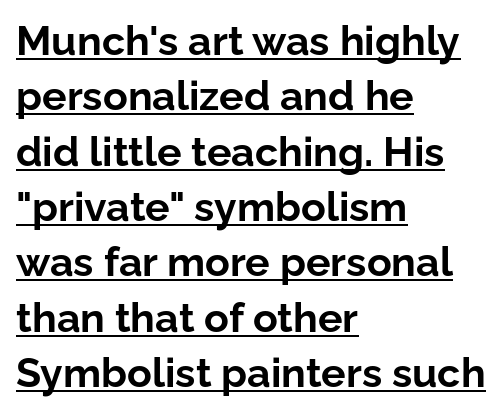
{"serif": "no", "italic": "no", "bold": "yes", "weight": "bold", "width": "normal", "stroke_contrast": "low", "x_height": "medium", "monospaced": "no", "underline": "yes", "align": "left", "line_spacing": "normal", "line_spacing_ratio": 1.35, "letter_spacing": "normal", "letter_spacing_em": 0.0, "glyph_px": 41}
